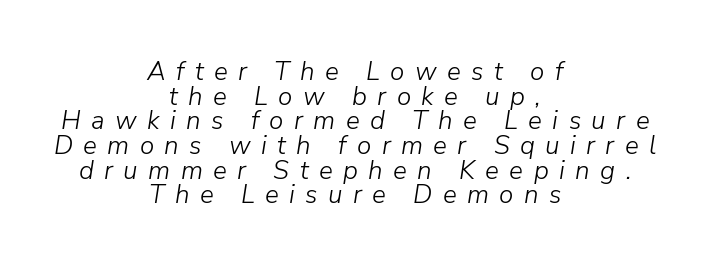
{"italic": "yes", "lean": "right", "slant_degrees": 9, "bold": "no", "underline": "no", "align": "center", "line_spacing": "tight", "line_spacing_ratio": 0.95, "letter_spacing": "wide", "letter_spacing_em": 0.4, "glyph_px": 26}
